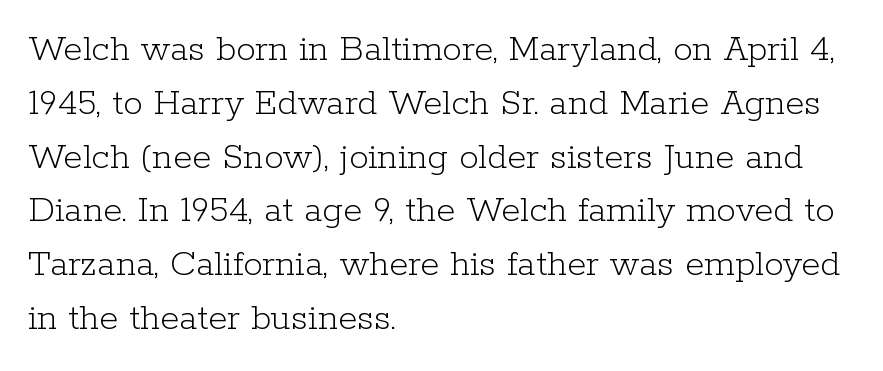
Ascenders rise straight up at ninety degrees. Unlike a clean sans, this face finishes its strokes with serifs. You could not count columns in this text — the font is proportionally spaced. The font sits on the lighter half of the weight spectrum, regular included. This sample is left-justified, so line endings fall wherever the words run out.
